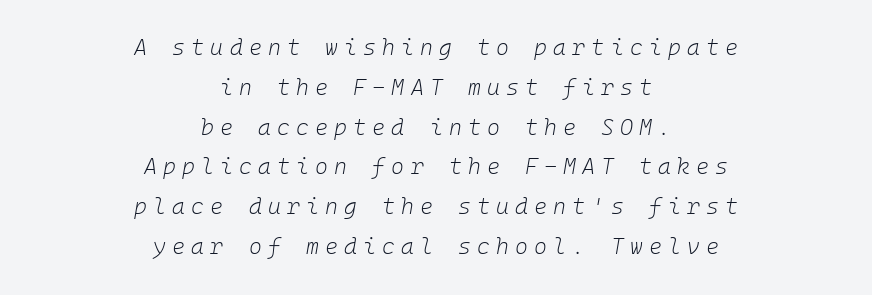
The image shows 22 px text type, italic (leaning right); set centered, line spacing 1.81x, unusually wide letter spacing (+0.28 em), not underlined.
